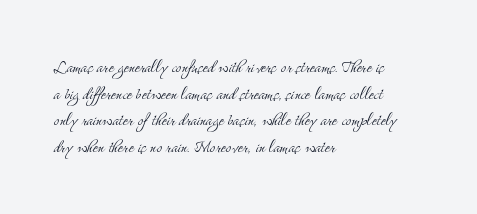
{"bold": "no", "underline": "no", "align": "left", "line_spacing": "normal", "line_spacing_ratio": 1.27, "letter_spacing": "normal", "letter_spacing_em": 0.0, "glyph_px": 21}
